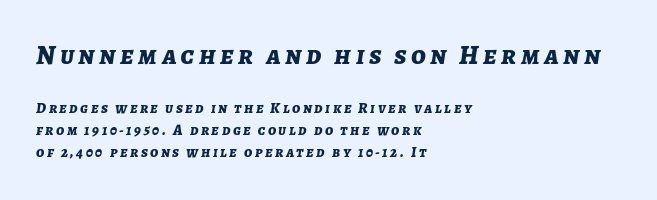
Q: Is the text bold? A: Yes.
Q: Is the text italic (slanted)? A: Yes, it leans right by about 7 degrees.
Q: Is the text underlined? A: No.
Q: How is the paragraph aligned? A: Left-aligned.
Q: Is the spacing between lines tight, normal or loose? A: Normal.
Q: Which block of text is set in a larger size, the first (top) or the second (bottom)? A: The first (top) one.
